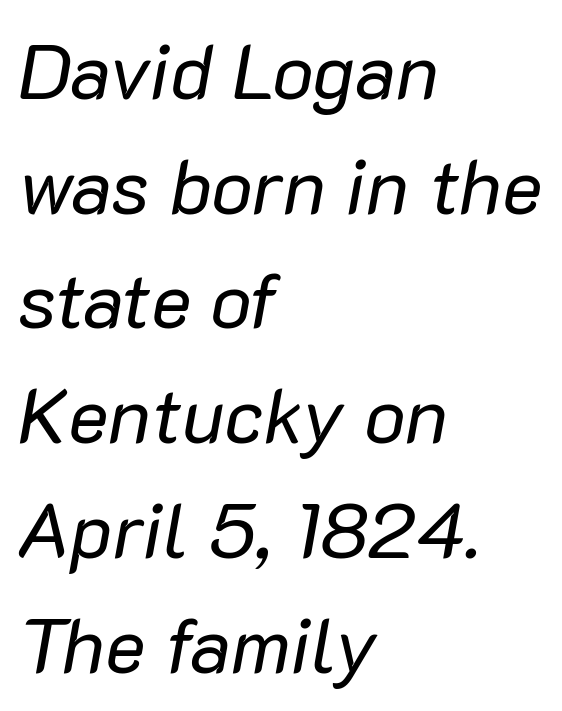
Q: Is the text bold? A: No.
Q: Is the text italic (slanted)? A: Yes, it leans right by about 10 degrees.
Q: Is the text underlined? A: No.
Q: How is the paragraph aligned? A: Left-aligned.
Q: Is the spacing between letters normal or unusually wide? A: Normal.
Q: Is the spacing between lines tight, normal or loose? A: Normal.
Q: Width (condensed, normal, or wide)? A: Normal.
Q: Stroke contrast? A: Low.
Q: x-height? A: Medium.
Q: Monospaced? A: No.
